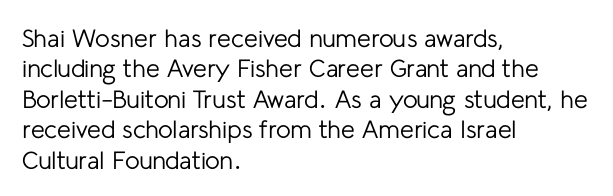
Nope, not italic — everything's standing straight. Only glyphs here, with clear space below each row. Leftover space on each line is placed entirely after the last word. The gaps between neighbouring characters are ordinary and unremarkable. A light-to-regular cut is what we see here.
